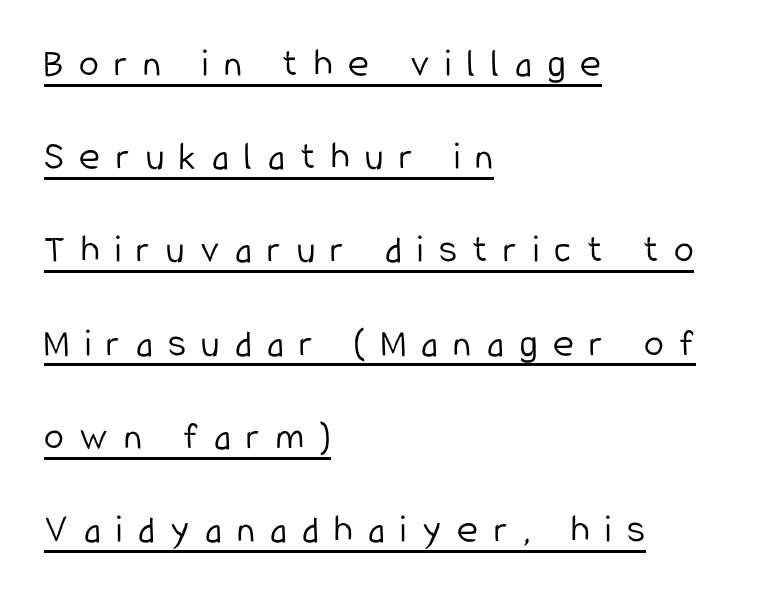
The setting favours the left margin, as ordinary paragraphs usually do. These characters rest on top of a visible drawn line. The type family on display is of the sans-serif kind. These lines were composed using upright roman letters. The rendering uses natural spacing where letterforms have individual widths.
